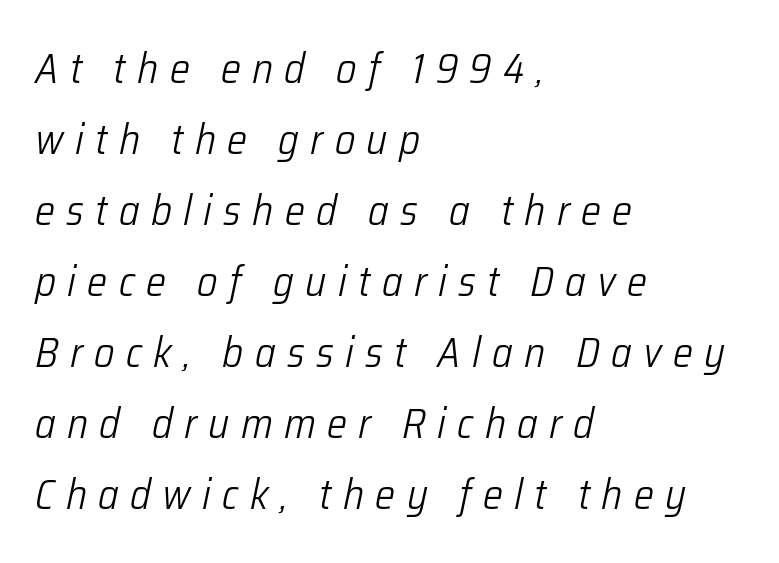
Letter spacing: wide. Each row of text sits above clean, open space. Spacing verdict: proportional, widths tailored to each character. The setting favours the left margin, as ordinary paragraphs usually do. Weight class: somewhere from thin through regular. Notice how descenders clear the ascenders below comfortably — that's standard leading.
